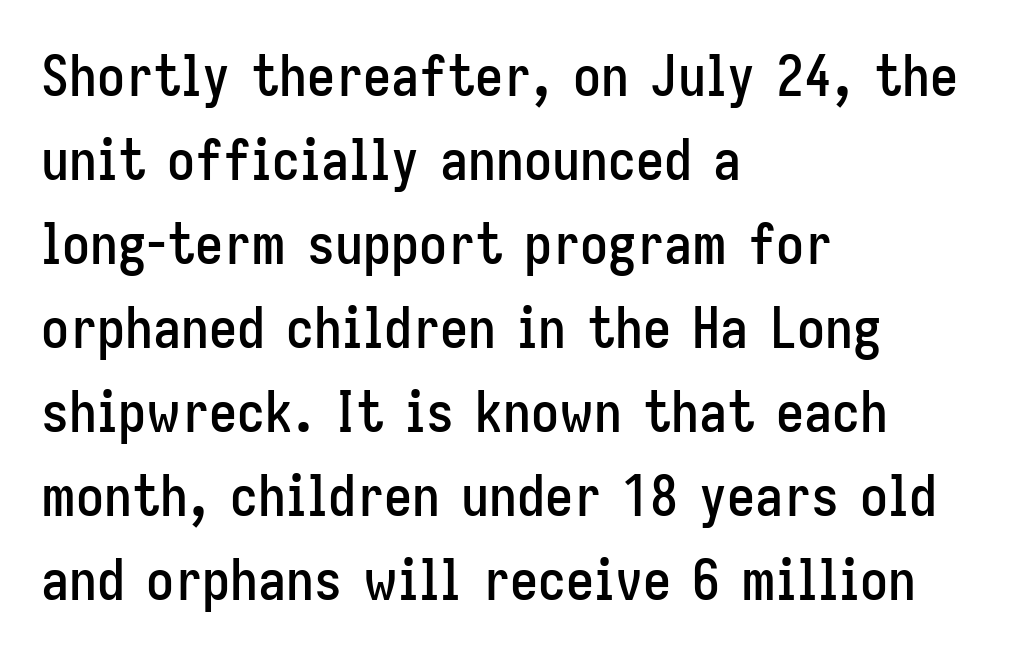
{"serif": "no", "italic": "no", "width": "condensed", "stroke_contrast": "low", "x_height": "medium", "monospaced": "no", "underline": "no", "align": "left", "line_spacing": "normal", "line_spacing_ratio": 1.5, "letter_spacing": "normal", "letter_spacing_em": 0.0, "glyph_px": 56}
